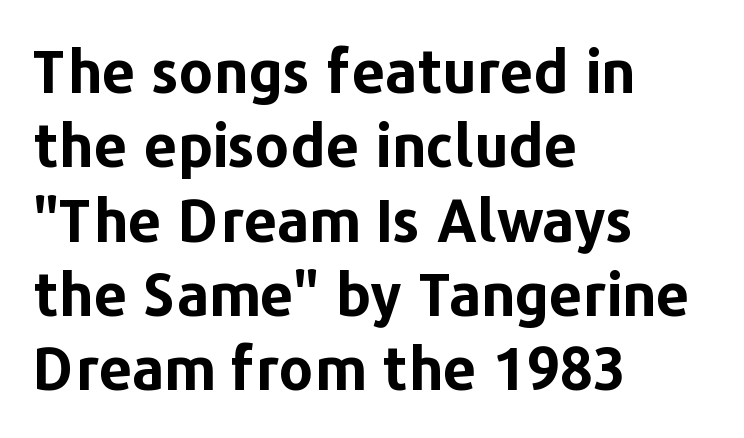
{"serif": "no", "italic": "no", "bold": "yes", "weight": "bold", "width": "normal", "stroke_contrast": "low", "x_height": "medium", "monospaced": "no", "underline": "no", "align": "left", "line_spacing": "normal", "line_spacing_ratio": 1.26, "letter_spacing": "normal", "letter_spacing_em": 0.0, "glyph_px": 59}
